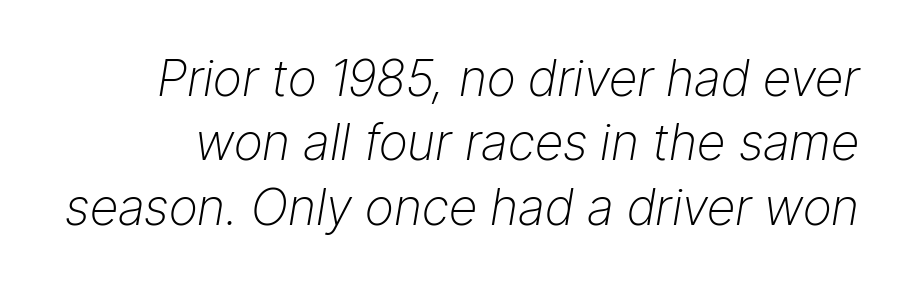
The image shows 50 px light type, italic (leaning right); set normal line spacing (1.29x), normal letter spacing, not underlined; low stroke contrast and a medium x-height.
